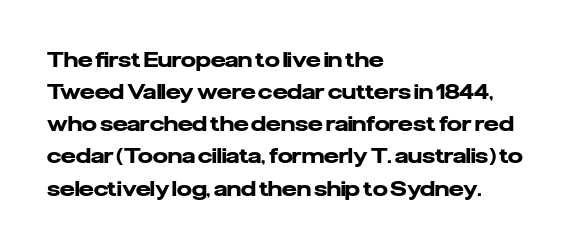
{"italic": "no", "bold": "yes", "underline": "no", "align": "left", "line_spacing": "normal", "line_spacing_ratio": 1.53, "letter_spacing": "normal", "letter_spacing_em": 0.0, "glyph_px": 21}
